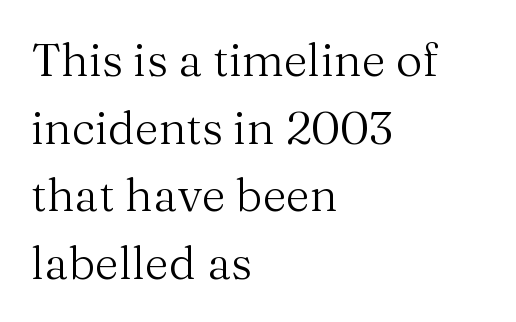
{"serif": "yes", "italic": "no", "bold": "no", "weight": "regular", "width": "normal", "stroke_contrast": "medium", "x_height": "medium", "monospaced": "no", "underline": "no", "align": "left", "line_spacing": "normal", "line_spacing_ratio": 1.47, "letter_spacing": "normal", "letter_spacing_em": 0.0, "glyph_px": 46}
